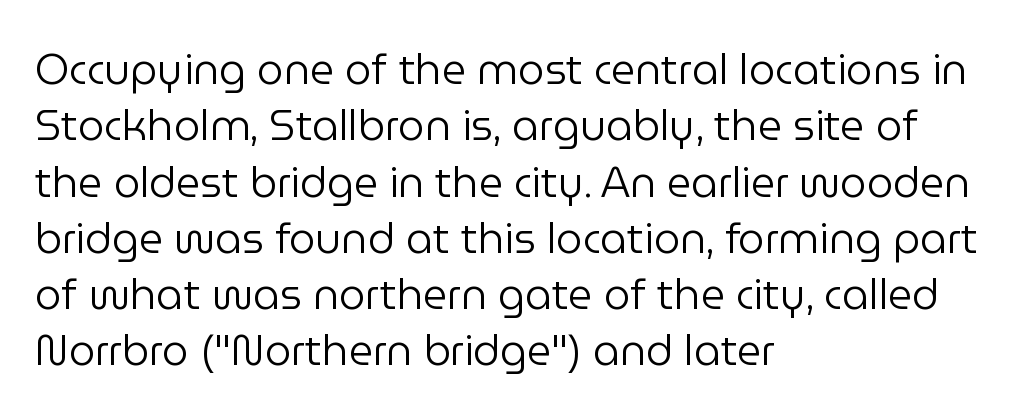
Examine the stroke ends and you'll find no serifs. A typesetter would call this proportional, since set widths differ per character. Lines of text with bare space underneath. In terms of letterspacing, this is plain default setting. One glance says typical: line gaps are just what's usual.
